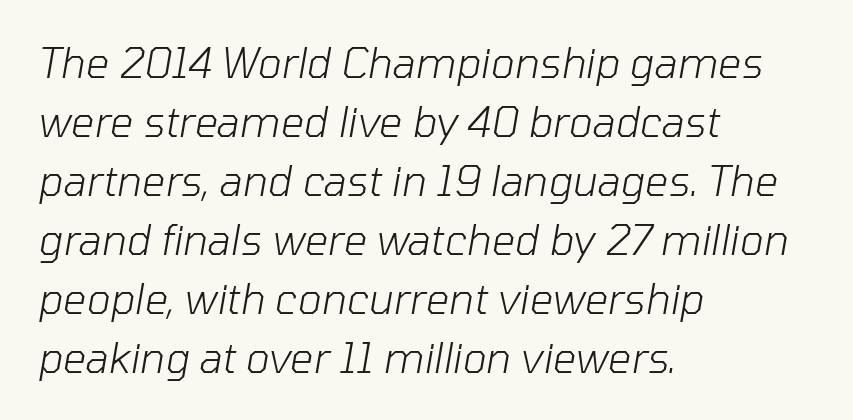
The face looks like a standard text weight, possibly lighter. Tall strokes in this sample are angled rather than plumb. The typesetter chose a ragged-right arrangement here. The designer left line spacing at the default. The strip under each line holds only bare page.
